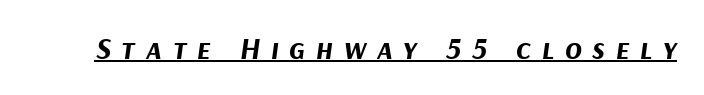
The image shows 31 px bold type, italic (leaning right); set unusually wide letter spacing (+0.34 em), underlined; medium stroke contrast and a medium x-height.
